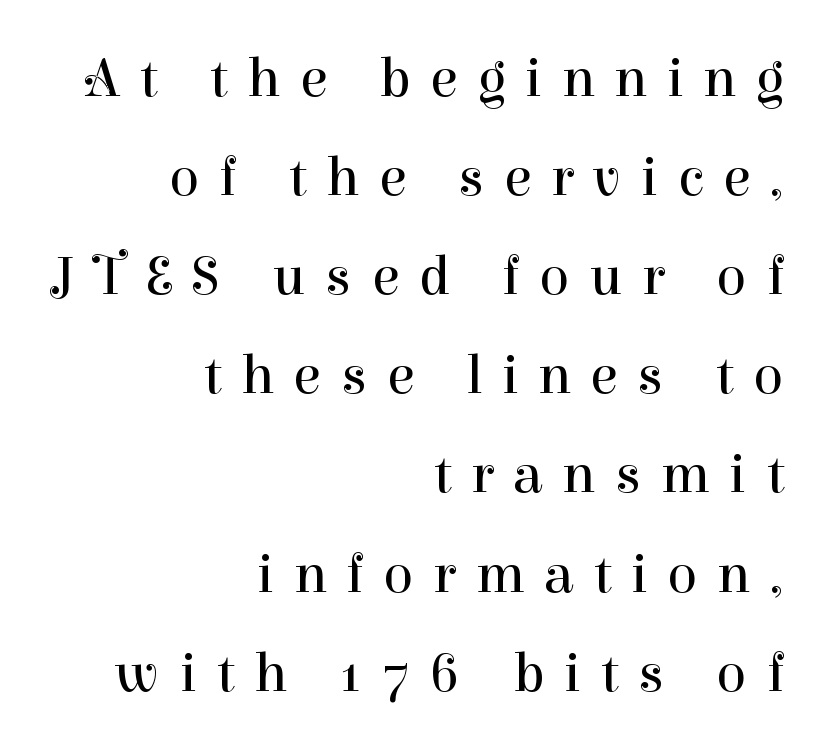
The image shows 56 px regular-weight serif type, upright; set right-aligned, line spacing 1.77x, unusually wide letter spacing (+0.35 em), not underlined; high stroke contrast and a medium x-height.
